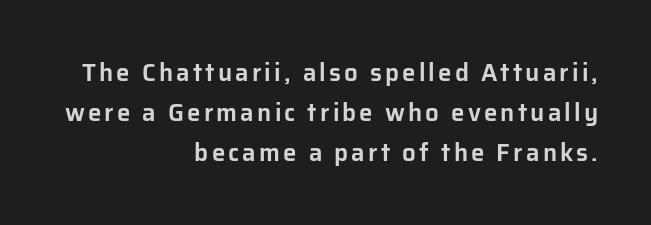
The image shows 24 px text type, upright; set right-aligned, normal line spacing (1.66x), not underlined.
